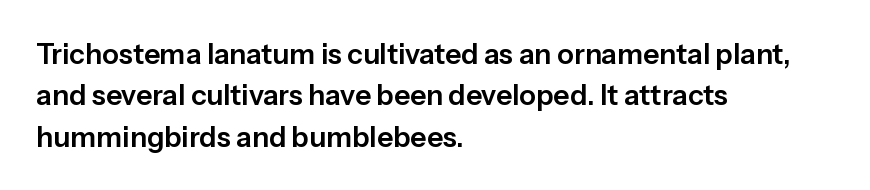
Q: Is the text italic (slanted)? A: No, it is upright.
Q: Is the typeface a serif or a sans-serif typeface? A: Sans-serif.
Q: Is the text underlined? A: No.
Q: How is the paragraph aligned? A: Left-aligned.
Q: Is the spacing between letters normal or unusually wide? A: Normal.
Q: Is the spacing between lines tight, normal or loose? A: Normal.
Q: Width (condensed, normal, or wide)? A: Normal.
Q: Stroke contrast? A: Low.
Q: x-height? A: Medium.
Q: Monospaced? A: No.
